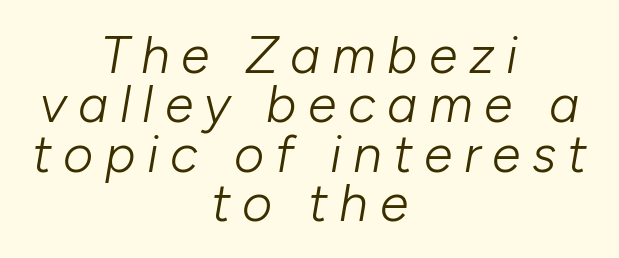
The image shows 52 px light type, italic (leaning right); set centered, tight line spacing (0.95x), unusually wide letter spacing (+0.22 em), not underlined; low stroke contrast and a medium x-height.
